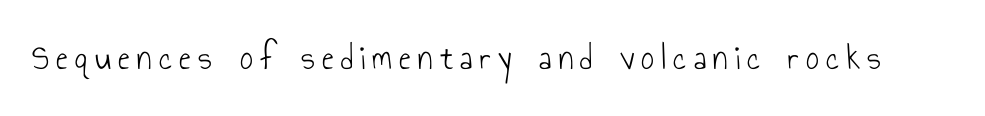
A bare baseline throughout the passage. Letterform terminals end flat and unadorned throughout the passage. The letters are spread apart with noticeably loose tracking. The font's upright variant was chosen for this text. Varying glyph widths throughout — classic text-font behaviour. The strokes are not fattened; the text isn't bold.
